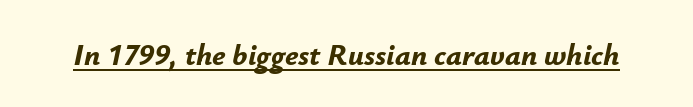
Q: Is the text bold? A: Yes.
Q: Is the text italic (slanted)? A: Yes, it leans right by about 12 degrees.
Q: Is the text underlined? A: Yes.
Q: Is the spacing between letters normal or unusually wide? A: Normal.
Q: Width (condensed, normal, or wide)? A: Normal.
Q: Stroke contrast? A: Low.
Q: x-height? A: Small.
Q: Monospaced? A: No.
